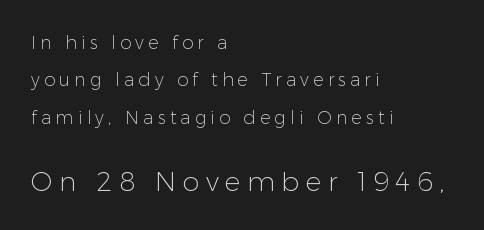
Letter spacing: wide. This sample trades compactness for vertical openness between lines. Leftover space on each line is placed entirely after the last word. Vertical strokes here are truly vertical. Check the space under the baseline: it is left empty.
